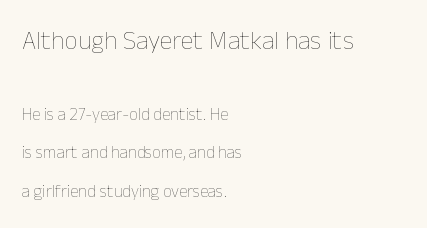
Q: Is the text bold? A: No.
Q: Is the text italic (slanted)? A: No, it is upright.
Q: Is the text underlined? A: No.
Q: How is the paragraph aligned? A: Left-aligned.
Q: Is the spacing between letters normal or unusually wide? A: Normal.
Q: Is the spacing between lines tight, normal or loose? A: Loose.
Q: Which block of text is set in a larger size, the first (top) or the second (bottom)? A: The first (top) one.
